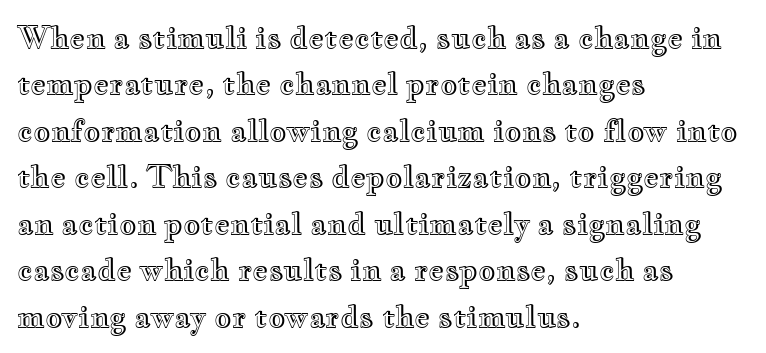
{"italic": "no", "width": "wide", "x_height": "small", "monospaced": "no", "underline": "no", "align": "left", "line_spacing": "normal", "line_spacing_ratio": 1.55, "letter_spacing": "normal", "letter_spacing_em": 0.0, "glyph_px": 30}
